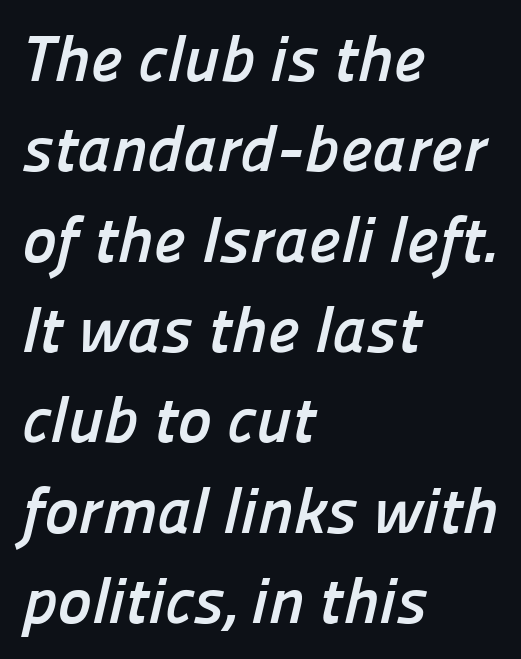
Q: Is the text bold? A: Yes.
Q: Is the typeface a serif or a sans-serif typeface? A: Sans-serif.
Q: Is the text underlined? A: No.
Q: How is the paragraph aligned? A: Left-aligned.
Q: Is the spacing between letters normal or unusually wide? A: Normal.
Q: Is the spacing between lines tight, normal or loose? A: Normal.
Q: Width (condensed, normal, or wide)? A: Normal.
Q: Stroke contrast? A: Low.
Q: x-height? A: Medium.
Q: Monospaced? A: No.
